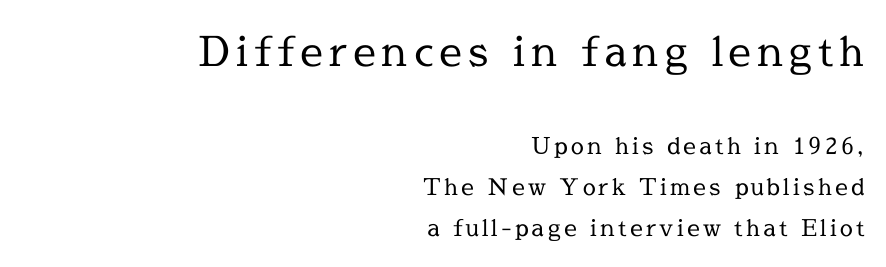
These lines are rendered in a variable-pitch font. Font category for this specimen: serif. Summary of weight: not heavy and not bold. In this sample the first text group is rendered at the bigger scale.
